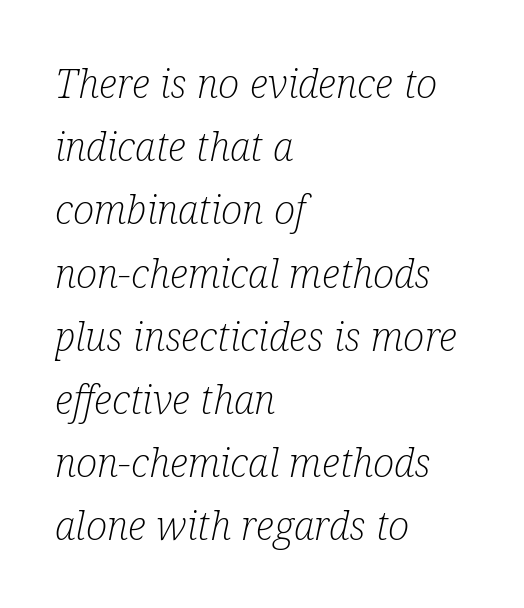
When letters slant like this, we call the style italic. Lines of text with bare space underneath. The letters carry serifs — small finishing strokes at the ends of their stems. Each word holds together tightly as a unit, with standard inter-letter gaps. Leading matches the norm, producing a regular column. Is the type heavy? It reads as light-to-regular instead.
